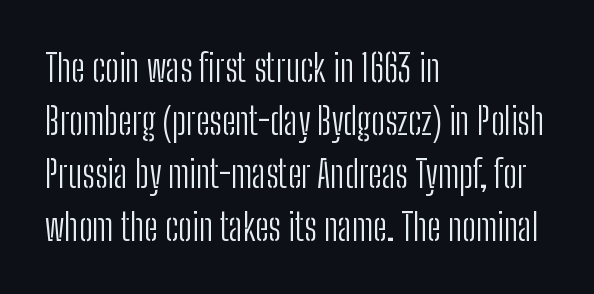
The image shows 37 px light, condensed sans-serif type, upright; set left-aligned, normal line spacing (1.43x), normal letter spacing, not underlined; low stroke contrast and a medium x-height.
